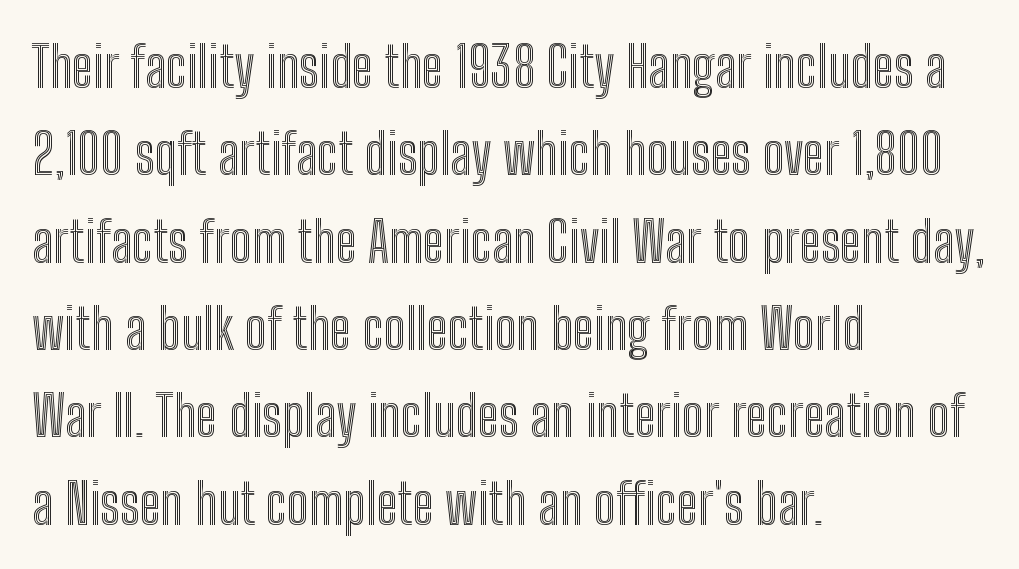
{"italic": "no", "width": "condensed", "x_height": "medium", "monospaced": "no", "underline": "no", "align": "left", "line_spacing": "normal", "line_spacing_ratio": 1.56, "letter_spacing": "normal", "letter_spacing_em": 0.0, "glyph_px": 56}
